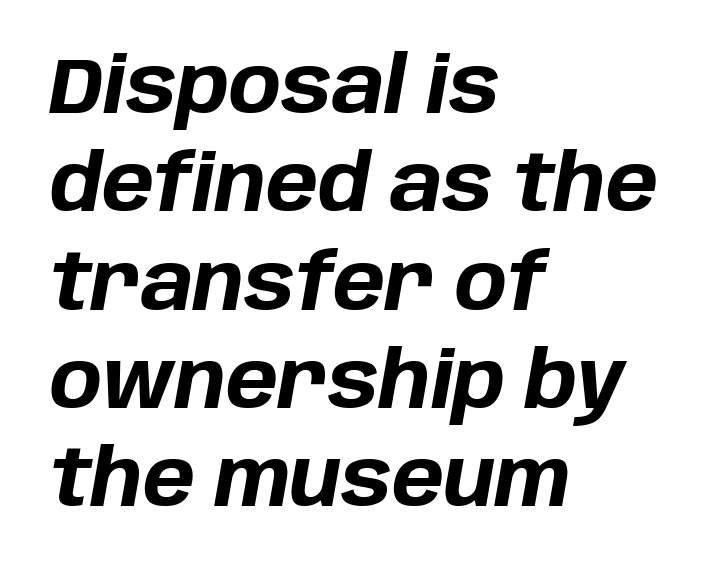
{"italic": "yes", "lean": "right", "slant_degrees": 10, "bold": "yes", "weight": "bold", "width": "normal", "stroke_contrast": "low", "x_height": "large", "monospaced": "no", "underline": "no", "align": "left", "line_spacing": "normal", "line_spacing_ratio": 1.26, "letter_spacing": "normal", "letter_spacing_em": 0.0, "glyph_px": 78}
